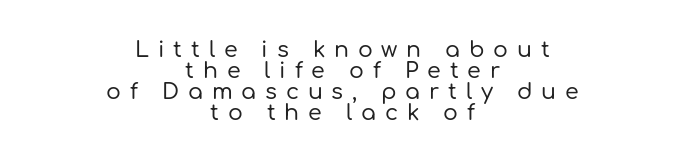
Q: Is the text italic (slanted)? A: No, it is upright.
Q: Is the text underlined? A: No.
Q: How is the paragraph aligned? A: Centered.
Q: Is the spacing between letters normal or unusually wide? A: Unusually wide.
Q: Is the spacing between lines tight, normal or loose? A: Tight.
